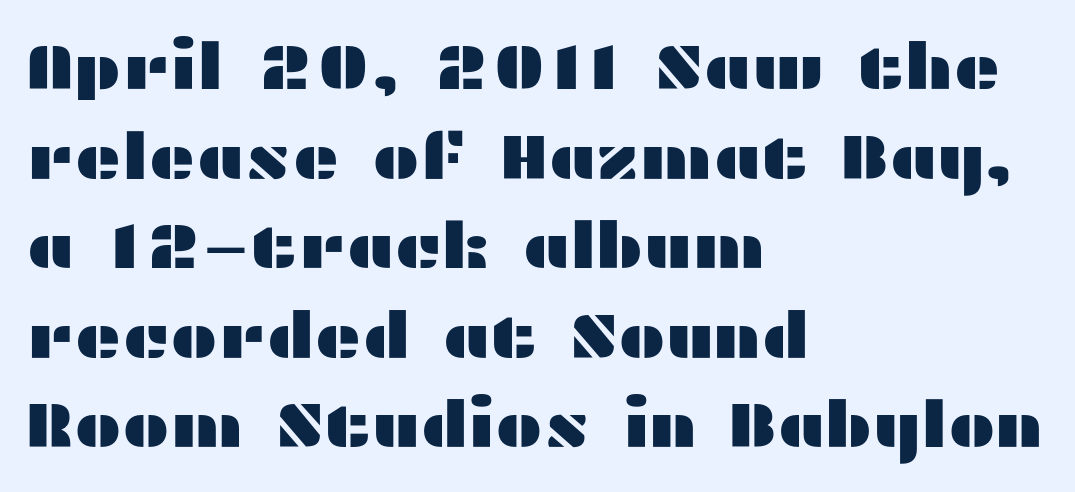
The image shows 64 px wide sans-serif type, upright; set left-aligned, normal line spacing (1.4x), normal letter spacing, not underlined; medium stroke contrast and a medium x-height.
